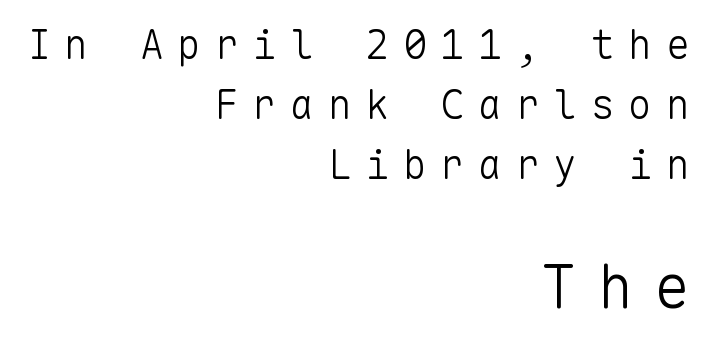
The font family rendered here belongs to the sans-serif group. Is the lower block the larger one? Yes — the lower block carries the bigger type. A typesetter would call this leading conventional body-copy spacing. The typesetting does not lean heavy: it is not bold. Any mark beneath the type? The region is blank. Here the designer chose a console-style face with uniform glyph widths.
